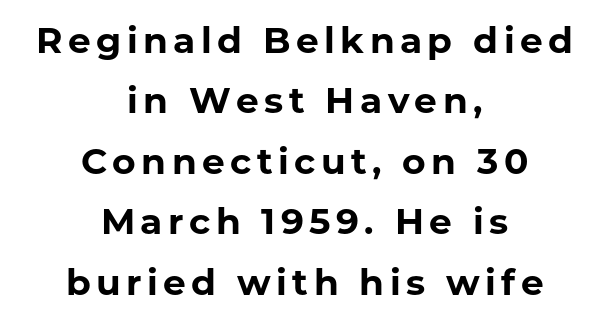
The image shows 36 px bold sans-serif type, upright; set centered, normal line spacing (1.68x), not underlined; low stroke contrast and a medium x-height.
